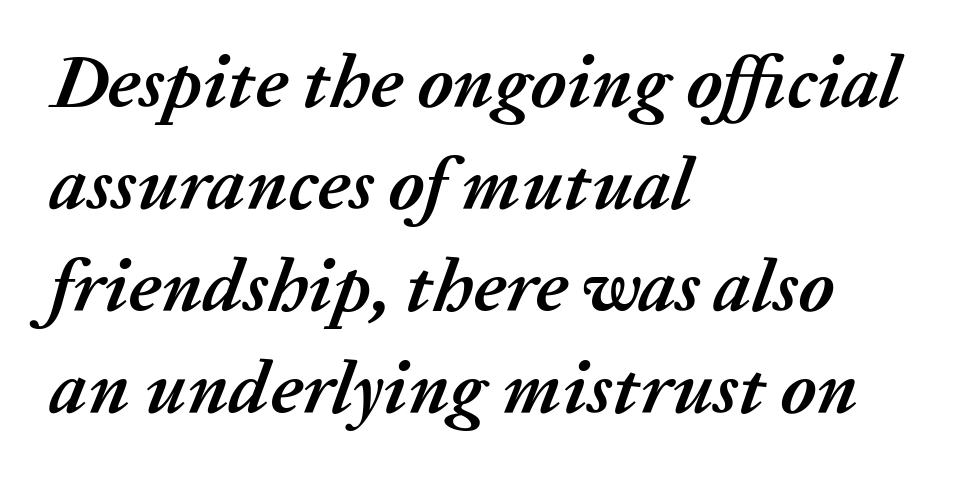
{"italic": "yes", "lean": "right", "slant_degrees": 20, "bold": "yes", "weight": "semibold", "width": "normal", "stroke_contrast": "medium", "x_height": "medium", "monospaced": "no", "underline": "no", "align": "left", "line_spacing": "normal", "line_spacing_ratio": 1.36, "letter_spacing": "normal", "letter_spacing_em": 0.0, "glyph_px": 75}
